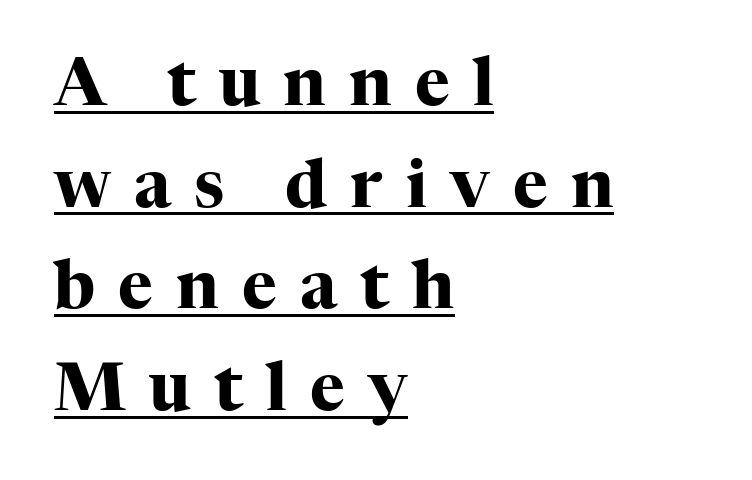
The image shows 66 px heavy serif type, upright; set left-aligned, normal line spacing (1.54x), unusually wide letter spacing (+0.35 em), underlined; high stroke contrast and a medium x-height.
